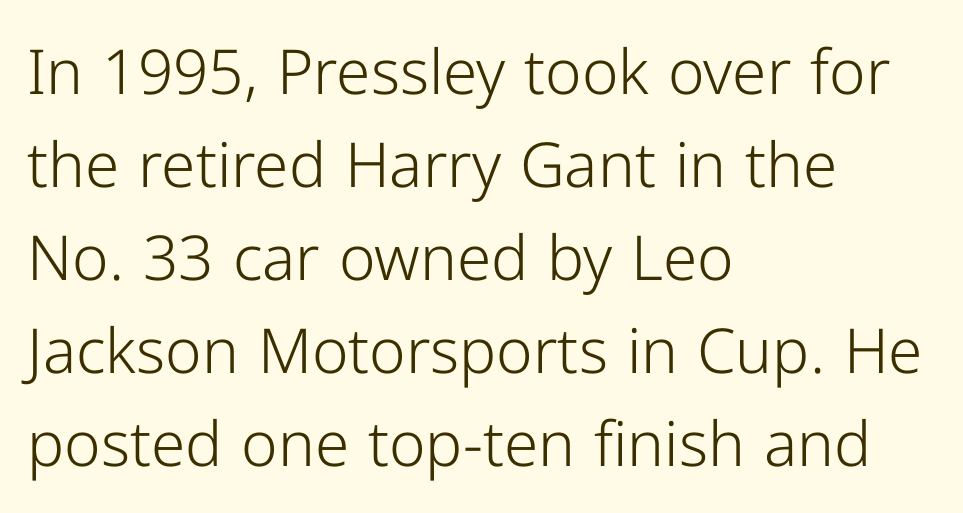
A normal amount of white space separates one row of letters from the next. Note the varied advance widths — an 'i' is clearly narrower than an 'm'. What stands out about the letter spacing? Nothing — it is the standard amount. The lines are quadded left.
